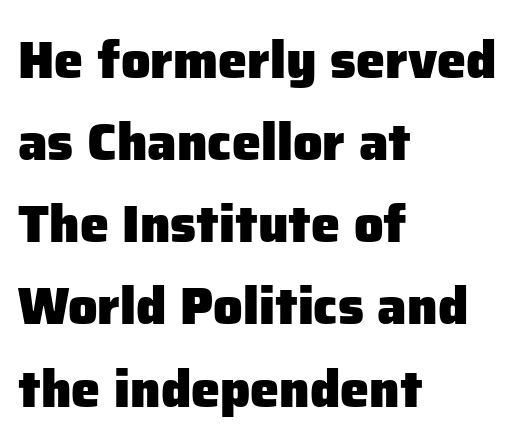
Q: Is the text bold? A: Yes.
Q: Is the text italic (slanted)? A: No, it is upright.
Q: Is the typeface a serif or a sans-serif typeface? A: Sans-serif.
Q: Is the text underlined? A: No.
Q: How is the paragraph aligned? A: Left-aligned.
Q: Is the spacing between letters normal or unusually wide? A: Normal.
Q: Is the spacing between lines tight, normal or loose? A: Normal.
Q: Width (condensed, normal, or wide)? A: Normal.
Q: Stroke contrast? A: Low.
Q: x-height? A: Medium.
Q: Monospaced? A: No.
